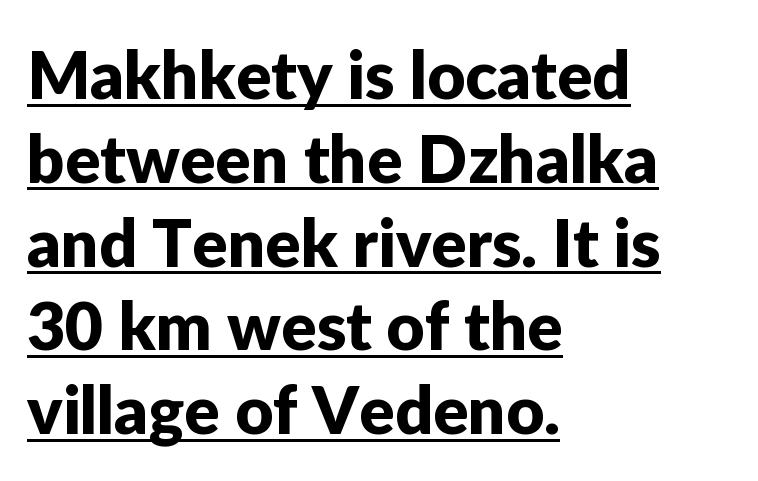
{"serif": "no", "italic": "no", "width": "normal", "stroke_contrast": "low", "x_height": "medium", "monospaced": "no", "underline": "yes", "align": "left", "line_spacing": "normal", "line_spacing_ratio": 1.27, "letter_spacing": "normal", "letter_spacing_em": 0.0, "glyph_px": 66}
